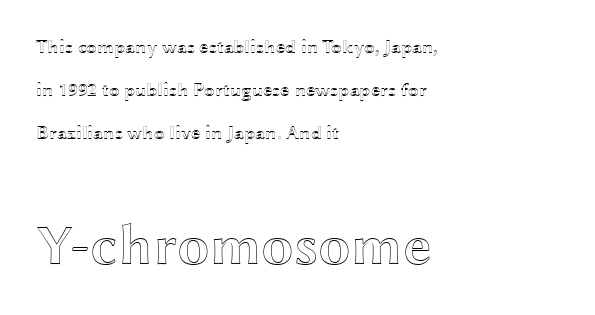
Q: Is the text italic (slanted)? A: No, it is upright.
Q: Is the text underlined? A: No.
Q: How is the paragraph aligned? A: Left-aligned.
Q: Is the spacing between letters normal or unusually wide? A: Normal.
Q: Is the spacing between lines tight, normal or loose? A: Loose.
Q: Which block of text is set in a larger size, the first (top) or the second (bottom)? A: The second (bottom) one.
Q: Width (condensed, normal, or wide)? A: Wide.
Q: x-height? A: Medium.
Q: Monospaced? A: No.
